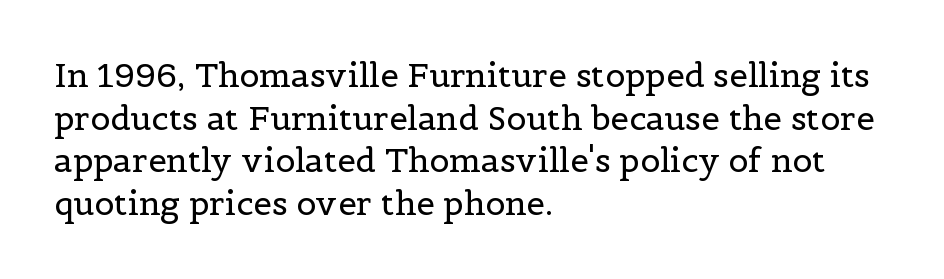
The image shows 33 px regular-weight serif type, upright; set left-aligned, normal line spacing (1.29x), normal letter spacing, not underlined; a medium x-height.
